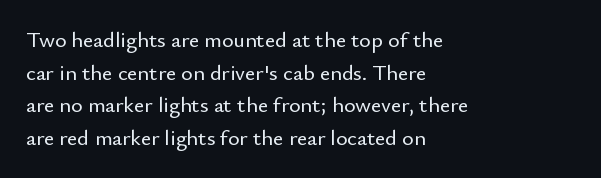
{"italic": "no", "underline": "no", "align": "left", "line_spacing": "normal", "line_spacing_ratio": 1.48, "letter_spacing": "normal", "letter_spacing_em": 0.0, "glyph_px": 22}
